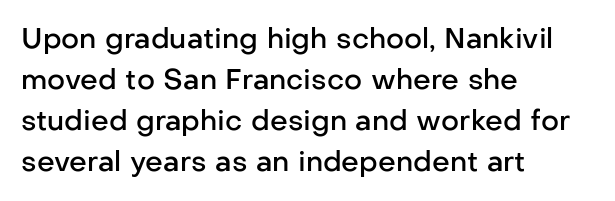
Q: Is the text bold? A: Semi-bold.
Q: Is the text italic (slanted)? A: No, it is upright.
Q: Is the typeface a serif or a sans-serif typeface? A: Sans-serif.
Q: Is the text underlined? A: No.
Q: How is the paragraph aligned? A: Left-aligned.
Q: Is the spacing between letters normal or unusually wide? A: Normal.
Q: Is the spacing between lines tight, normal or loose? A: Normal.
Q: Width (condensed, normal, or wide)? A: Normal.
Q: Stroke contrast? A: Low.
Q: x-height? A: Medium.
Q: Monospaced? A: No.
